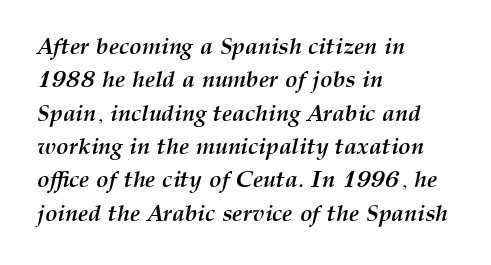
The image shows 23 px bold type, italic (leaning right); set left-aligned, normal line spacing (1.45x), normal letter spacing, not underlined.
